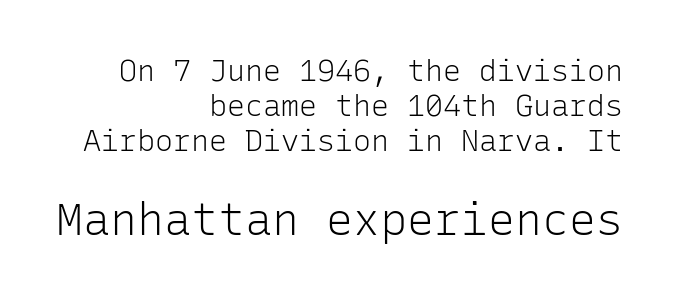
The image shows 45 px light sans-serif type, upright, monospaced; set right-aligned, line spacing 1.16x, normal letter spacing, not underlined; the second (bottom) block is 1.5x larger; low stroke contrast and a medium x-height.
